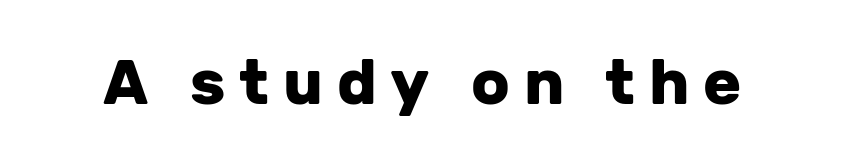
Italic? Not at all — the glyphs are vertical. Spacing verdict: proportional, widths tailored to each character. Notice how thick the strokes are: this is what a full bold looks like. Quick note: underline off.
